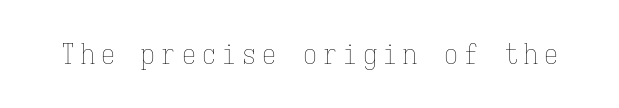
Q: Is the text bold? A: No.
Q: Is the text italic (slanted)? A: No, it is upright.
Q: Is the text underlined? A: No.
Q: Is the spacing between letters normal or unusually wide? A: Unusually wide.
Q: Width (condensed, normal, or wide)? A: Condensed.
Q: Stroke contrast? A: Low.
Q: x-height? A: Medium.
Q: Monospaced? A: Yes.
